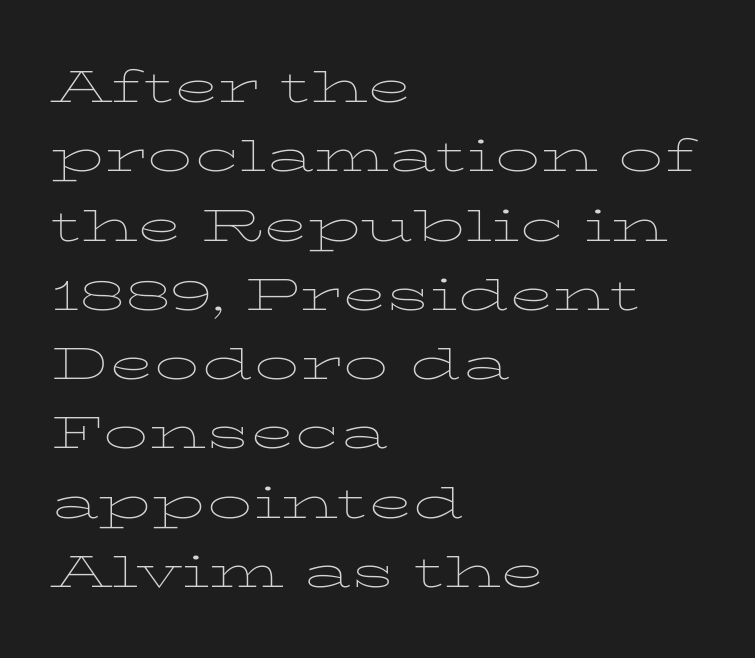
{"serif": "yes", "italic": "no", "bold": "no", "weight": "thin", "width": "wide", "stroke_contrast": "low", "x_height": "medium", "monospaced": "no", "underline": "no", "align": "left", "line_spacing": "normal", "line_spacing_ratio": 1.54, "letter_spacing": "normal", "letter_spacing_em": 0.0, "glyph_px": 45}
